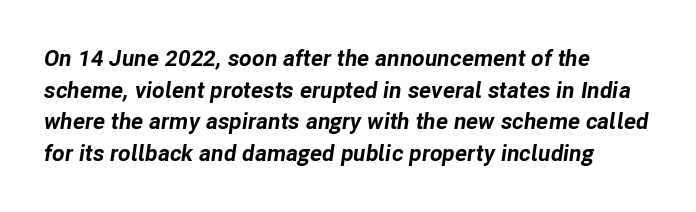
The image shows 23 px bold type, italic (leaning right); set left-aligned, normal line spacing (1.38x), normal letter spacing, not underlined.
